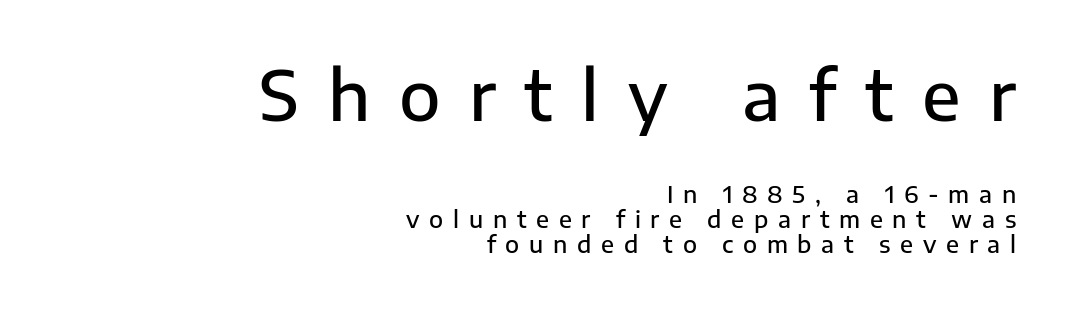
{"serif": "no", "italic": "no", "bold": "semi", "weight": "semibold", "width": "normal", "stroke_contrast": "low", "x_height": "medium", "monospaced": "no", "underline": "no", "align": "right", "line_spacing": "tight", "line_spacing_ratio": 1.09, "letter_spacing": "wide", "letter_spacing_em": 0.42, "larger_block": "first", "size_ratio": 2.96, "glyph_px": 68}
